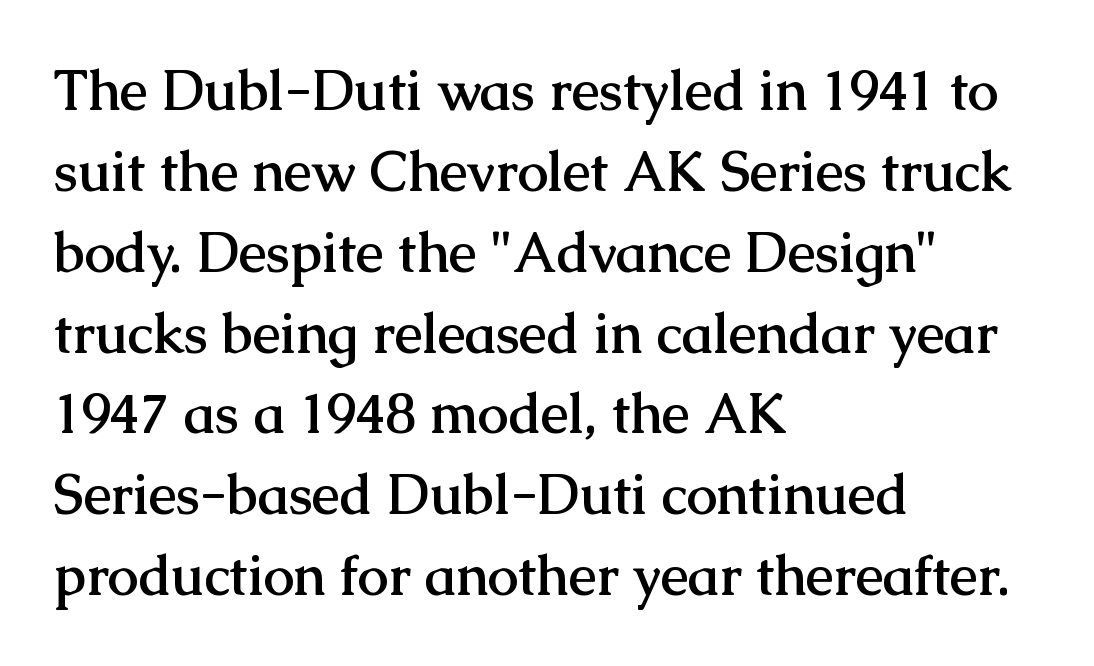
The face used here has the dense, thick strokes of a bold. Honestly, the row spacing looks completely unremarkable. The rendering uses natural spacing where letterforms have individual widths. Nobody touched the tracking dial on this one. The typeface chosen for these lines features serifs. The paragraph shown leans on its left margin.
